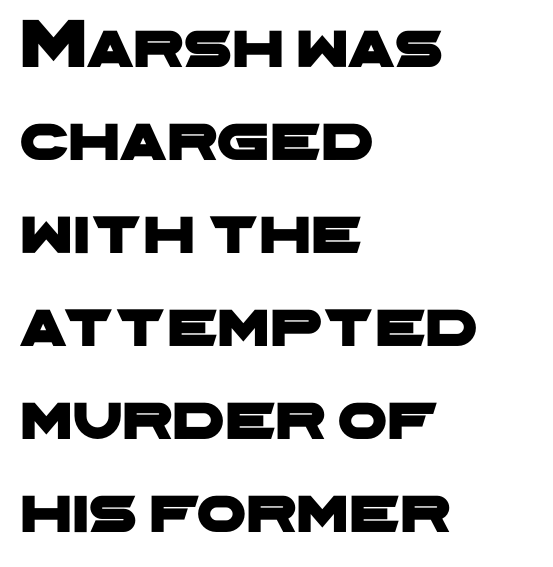
{"serif": "no", "width": "wide", "stroke_contrast": "low", "x_height": "medium", "monospaced": "no", "underline": "no", "align": "left", "line_spacing": "normal", "line_spacing_ratio": 1.33, "letter_spacing": "normal", "letter_spacing_em": 0.0, "glyph_px": 70}
